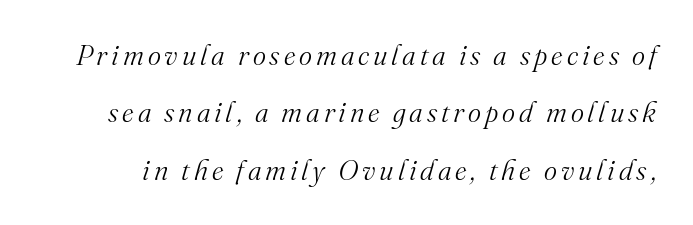
The block of text is sparse from top to bottom, with ample space between rows. Spacing verdict: proportional, widths tailored to each character. The designer went with a serif here, giving each stem small feet. Lines of text with bare space underneath.
